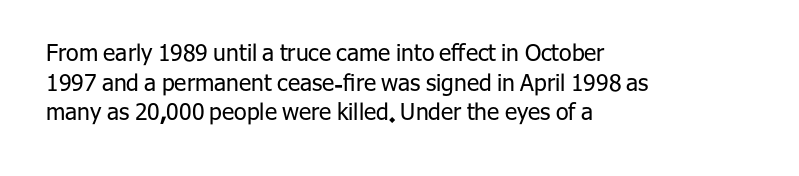
{"italic": "no", "bold": "no", "underline": "no", "align": "left", "line_spacing": "normal", "line_spacing_ratio": 1.29, "letter_spacing": "normal", "letter_spacing_em": 0.0, "glyph_px": 23}
